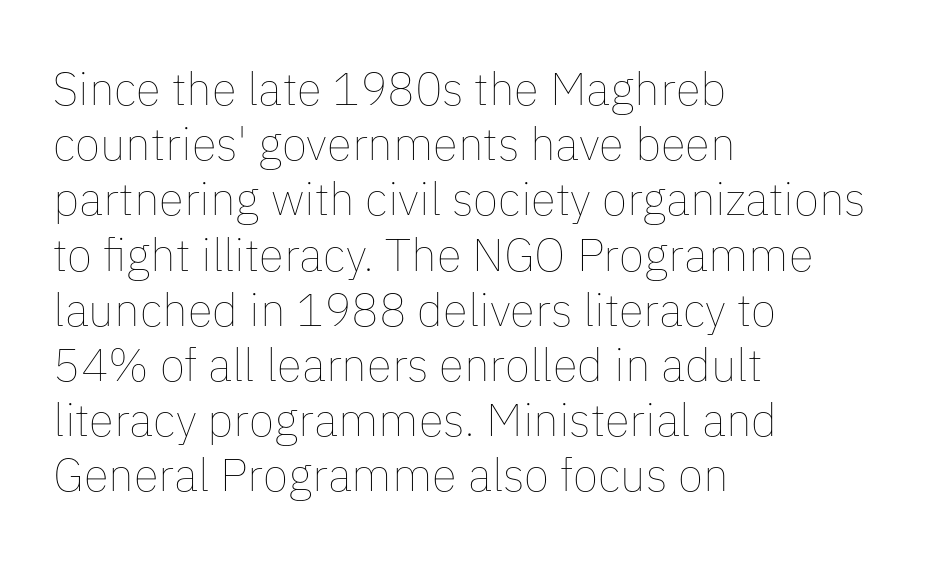
{"italic": "no", "bold": "no", "weight": "thin", "width": "normal", "stroke_contrast": "low", "x_height": "medium", "monospaced": "no", "underline": "no", "align": "left", "line_spacing_ratio": 1.2, "letter_spacing": "normal", "letter_spacing_em": 0.0, "glyph_px": 46}
